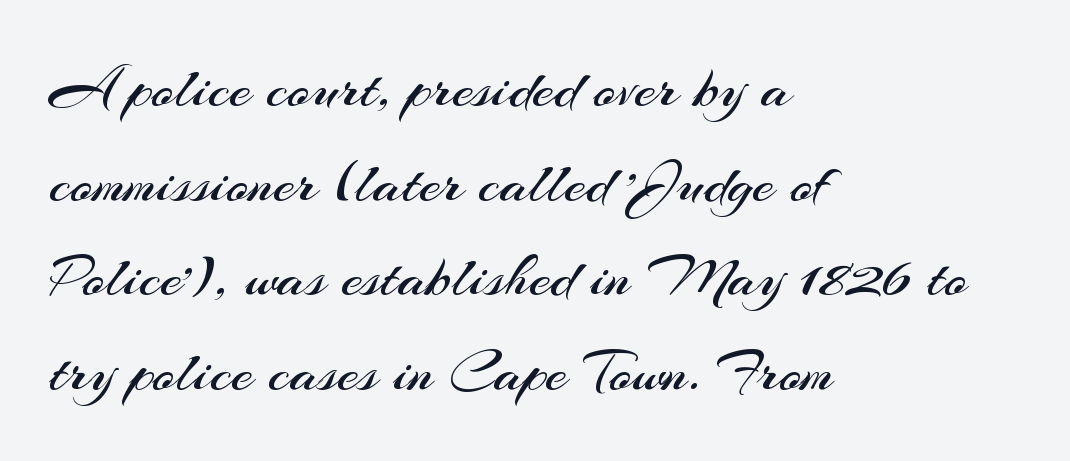
Q: Is the text bold? A: No.
Q: Is the text italic (slanted)? A: Yes.
Q: Is the typeface a serif or a sans-serif typeface? A: Sans-serif.
Q: Is the text underlined? A: No.
Q: How is the paragraph aligned? A: Left-aligned.
Q: Is the spacing between letters normal or unusually wide? A: Normal.
Q: Is the spacing between lines tight, normal or loose? A: Normal.
Q: Width (condensed, normal, or wide)? A: Normal.
Q: Stroke contrast? A: Medium.
Q: x-height? A: Small.
Q: Monospaced? A: No.
